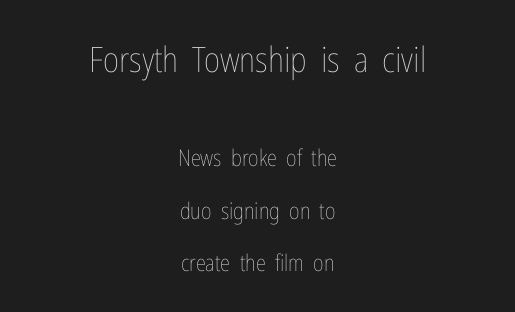
These lines are centered, leaving both edges ragged. Style check: upright. A great deal of white space separates one row of letters from the next. Caption: standard tracking, unaltered.
